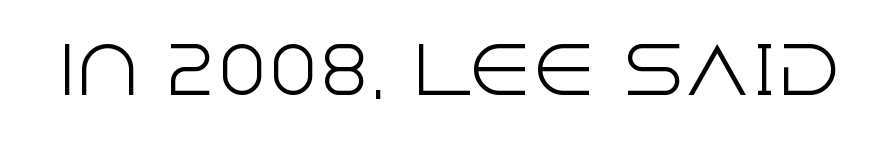
Q: Is the text bold? A: No.
Q: Is the text italic (slanted)? A: No, it is upright.
Q: Is the typeface a serif or a sans-serif typeface? A: Sans-serif.
Q: Is the text underlined? A: No.
Q: Is the spacing between letters normal or unusually wide? A: Normal.
Q: Width (condensed, normal, or wide)? A: Normal.
Q: x-height? A: Large.
Q: Monospaced? A: No.
